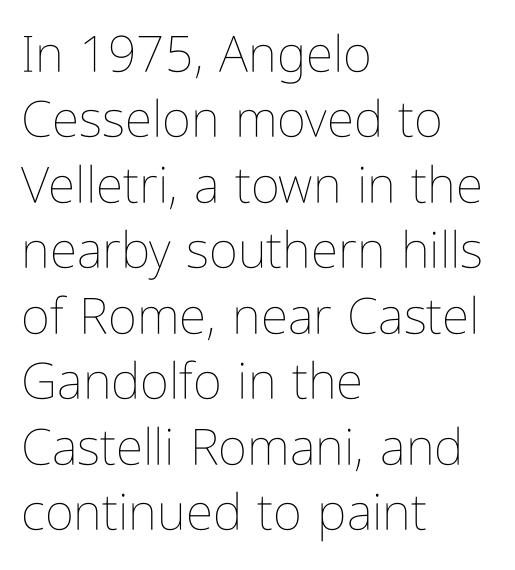
Q: Is the text bold? A: No.
Q: Is the text italic (slanted)? A: No, it is upright.
Q: Is the text underlined? A: No.
Q: How is the paragraph aligned? A: Left-aligned.
Q: Is the spacing between letters normal or unusually wide? A: Normal.
Q: Is the spacing between lines tight, normal or loose? A: Normal.
Q: Width (condensed, normal, or wide)? A: Condensed.
Q: Stroke contrast? A: Low.
Q: x-height? A: Medium.
Q: Monospaced? A: No.
